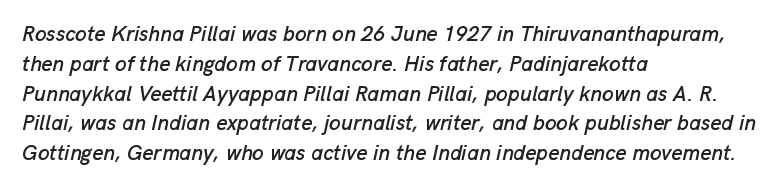
{"italic": "yes", "lean": "right", "slant_degrees": 13, "underline": "no", "align": "left", "line_spacing": "normal", "line_spacing_ratio": 1.42, "letter_spacing": "normal", "letter_spacing_em": 0.0, "glyph_px": 21}
